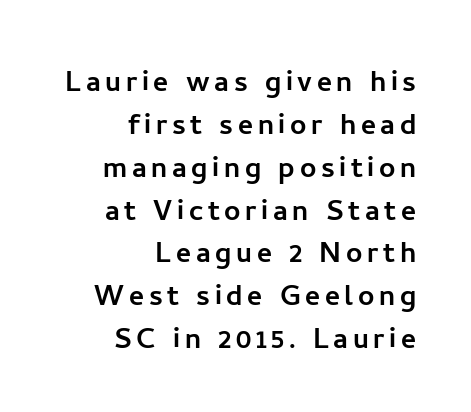
The image shows 36 px sans-serif type, upright; set right-aligned, line spacing 1.19x, not underlined; low stroke contrast and a medium x-height.
